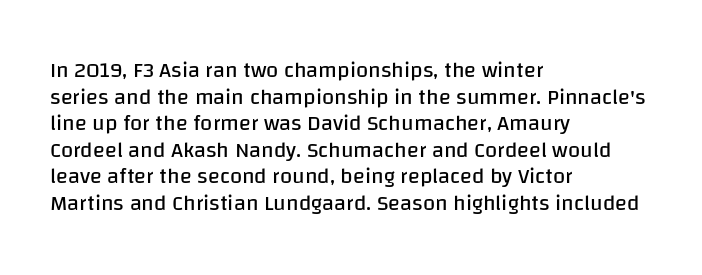
{"italic": "no", "bold": "no", "underline": "no", "align": "left", "line_spacing_ratio": 1.21, "letter_spacing": "normal", "letter_spacing_em": 0.0, "glyph_px": 22}
